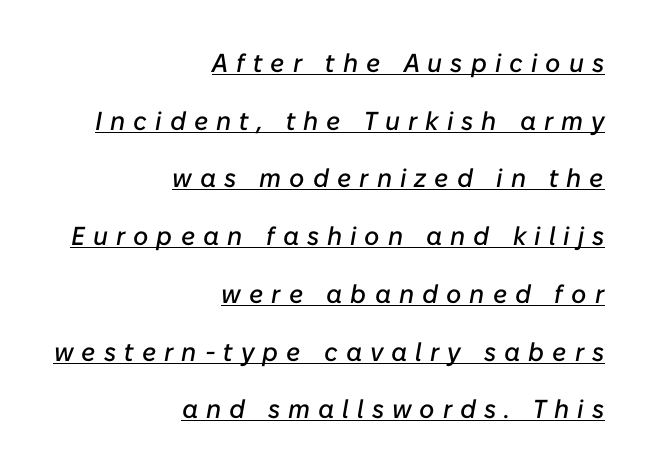
{"italic": "yes", "lean": "right", "slant_degrees": 10, "underline": "yes", "align": "right", "line_spacing": "loose", "line_spacing_ratio": 2.22, "letter_spacing": "wide", "letter_spacing_em": 0.31, "glyph_px": 26}
